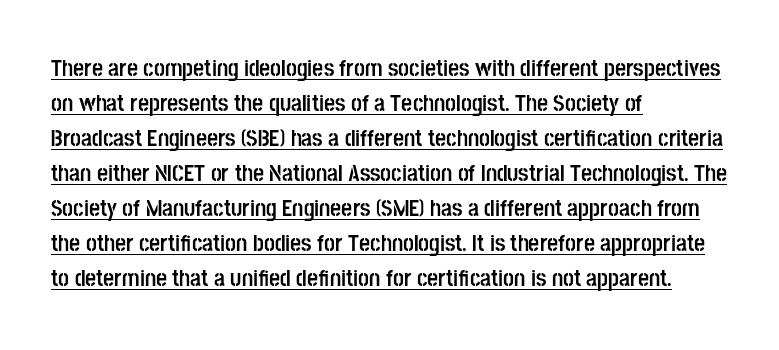
The image shows 24 px bold type, upright; set left-aligned, normal line spacing (1.46x), normal letter spacing, underlined.
